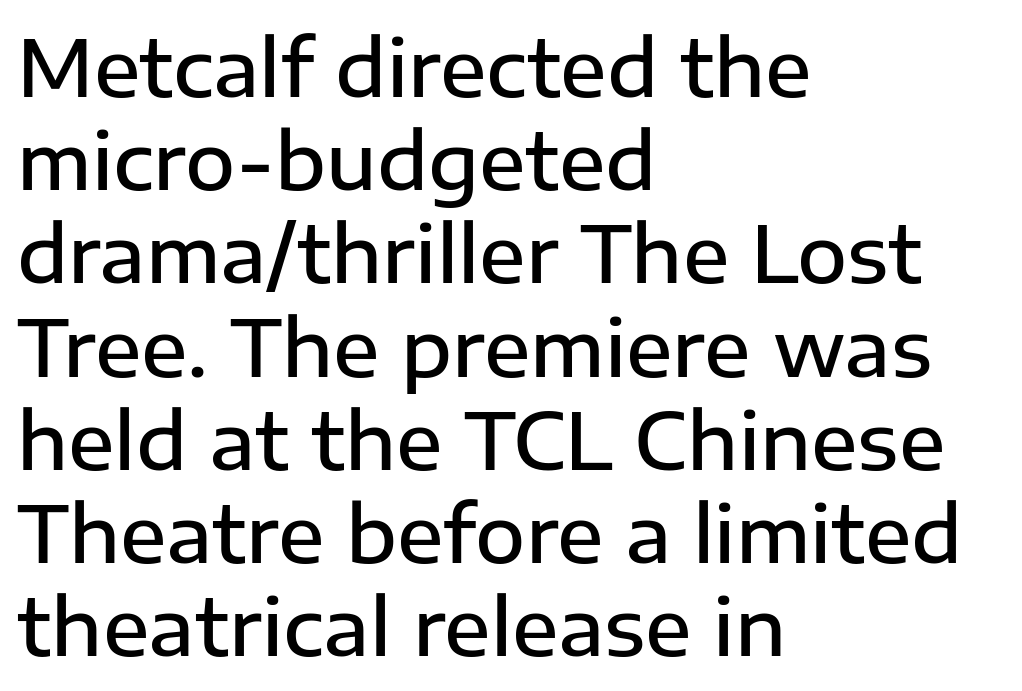
The image shows 77 px semibold sans-serif type, upright; set left-aligned, line spacing 1.21x, normal letter spacing, not underlined; low stroke contrast and a medium x-height.
